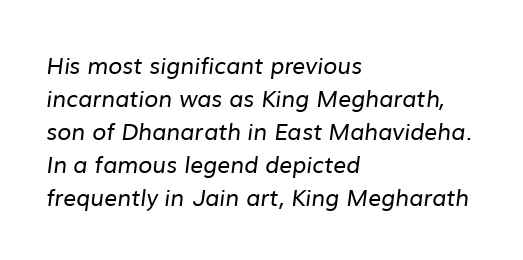
Is the stroke heavy? The answer is a plain regular-or-lighter. A bare baseline throughout the passage. Each line starts at the same left margin while the right side varies. Here the glyphs are tracked normally, forming tight word shapes.
